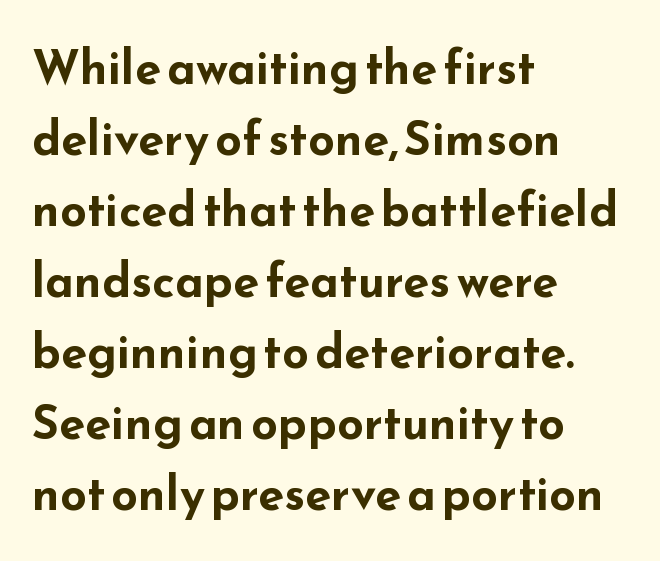
The image shows 47 px bold, wide sans-serif type, upright; set left-aligned, normal line spacing (1.51x), normal letter spacing, not underlined; low stroke contrast and a small x-height.
